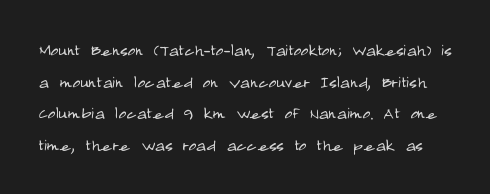
The image shows 21 px text type, upright; set normal line spacing (1.51x), normal letter spacing, not underlined.
